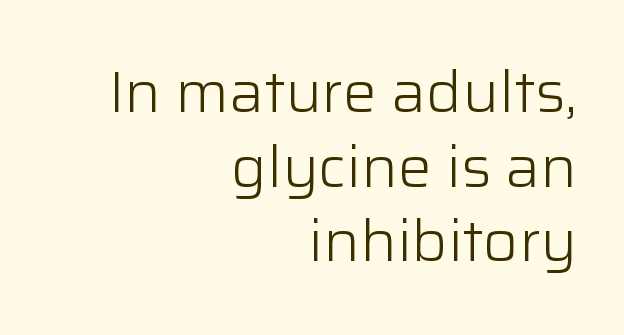
The image shows 57 px light sans-serif type, upright; set right-aligned, normal line spacing (1.31x), normal letter spacing, not underlined; low stroke contrast and a medium x-height.
